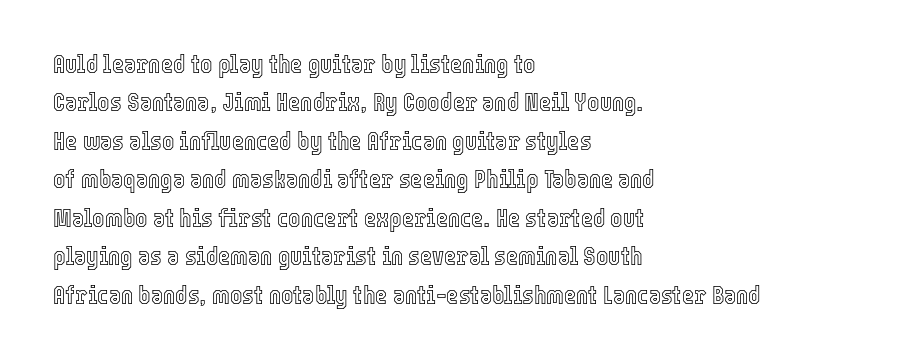
These lines keep a tight, regular rhythm from letter to letter. A student would call this left alignment; a typographer would say flush left, rag right. Descenders are the only things crossing below the line. Evenly set lines give the paragraph a standard silhouette. Ordinary non-slanted type is in use.
